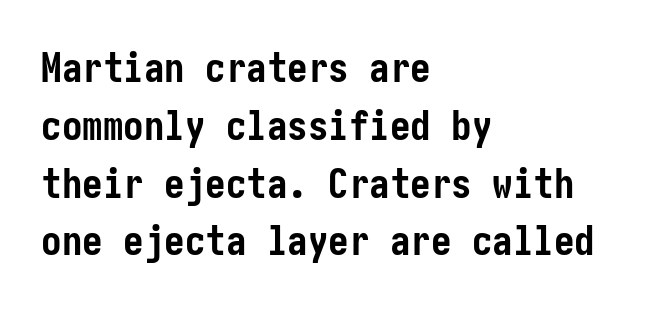
Does the type have serifs? No, each stem ends abruptly. Students, note that the glyphs here touch the page at normal intervals. The setting favours the left margin, as ordinary paragraphs usually do. Each new line begins a customary step beneath the previous one.
